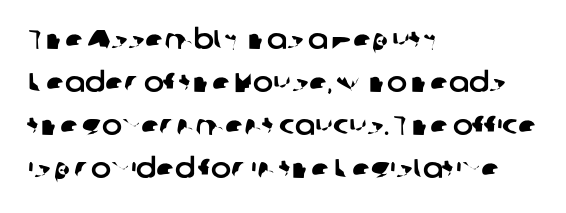
{"underline": "no", "align": "left", "line_spacing": "normal", "line_spacing_ratio": 1.59, "letter_spacing": "normal", "letter_spacing_em": 0.0, "glyph_px": 27}
